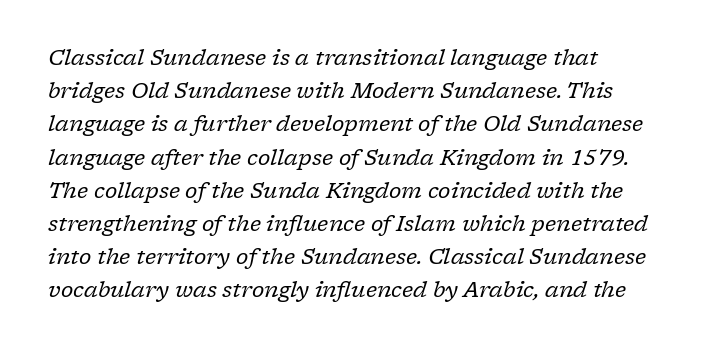
Plain, unruled lines of type. No extra ink here — the face is not bold. Notice how the passage keeps a crisp vertical edge on the left only. The lines sit at an ordinary, default distance from one another. The type is set solid horizontally, with unmodified tracking. An italicized treatment has been applied to the whole sample.
